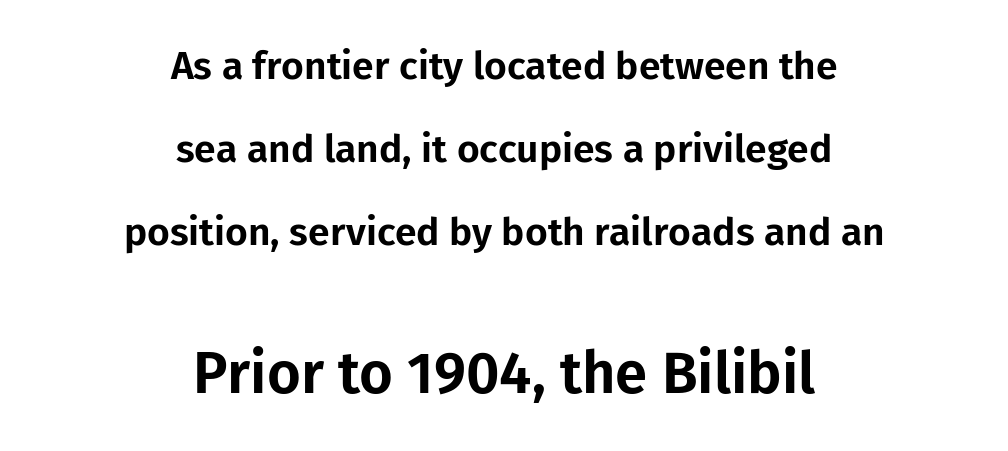
{"serif": "no", "italic": "no", "width": "normal", "stroke_contrast": "low", "x_height": "medium", "monospaced": "no", "underline": "no", "align": "center", "line_spacing": "loose", "line_spacing_ratio": 2.13, "letter_spacing": "normal", "letter_spacing_em": 0.0, "larger_block": "second", "size_ratio": 1.49, "glyph_px": 58}
